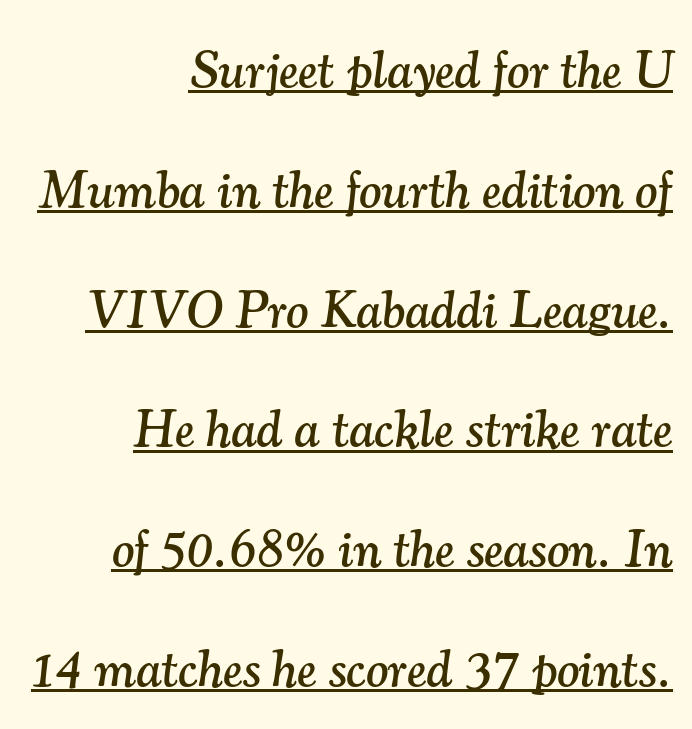
The image shows 53 px serif type, italic (leaning right); set right-aligned, loose line spacing (2.26x), normal letter spacing, underlined; medium stroke contrast and a small x-height.
